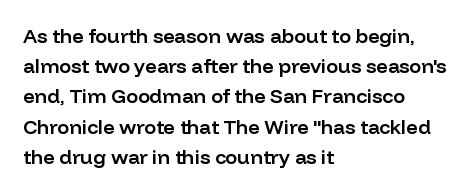
{"italic": "no", "bold": "semi", "underline": "no", "align": "left", "line_spacing": "normal", "line_spacing_ratio": 1.51, "letter_spacing": "normal", "letter_spacing_em": 0.0, "glyph_px": 20}
